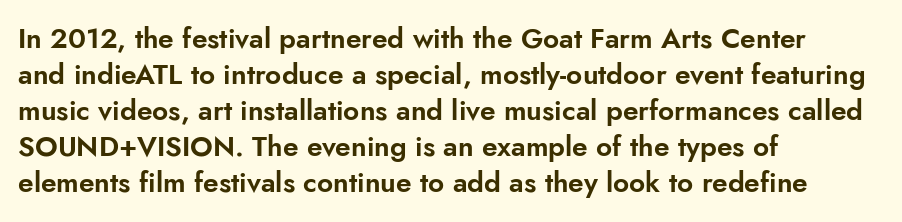
The space between consecutive lines is moderate. Typeset ragged right — the left edge is the straight one. Underlining? Definitely not there. These lines keep a tight, regular rhythm from letter to letter. Posture: upright roman.
